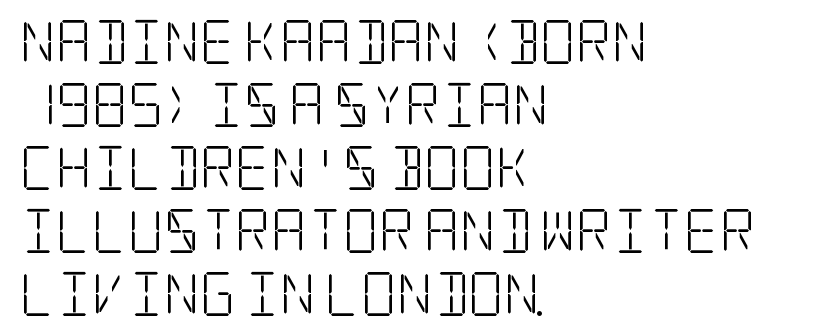
The image shows 44 px light, condensed serif type, upright; set left-aligned, normal line spacing (1.43x), normal letter spacing, not underlined; low stroke contrast and a large x-height.
